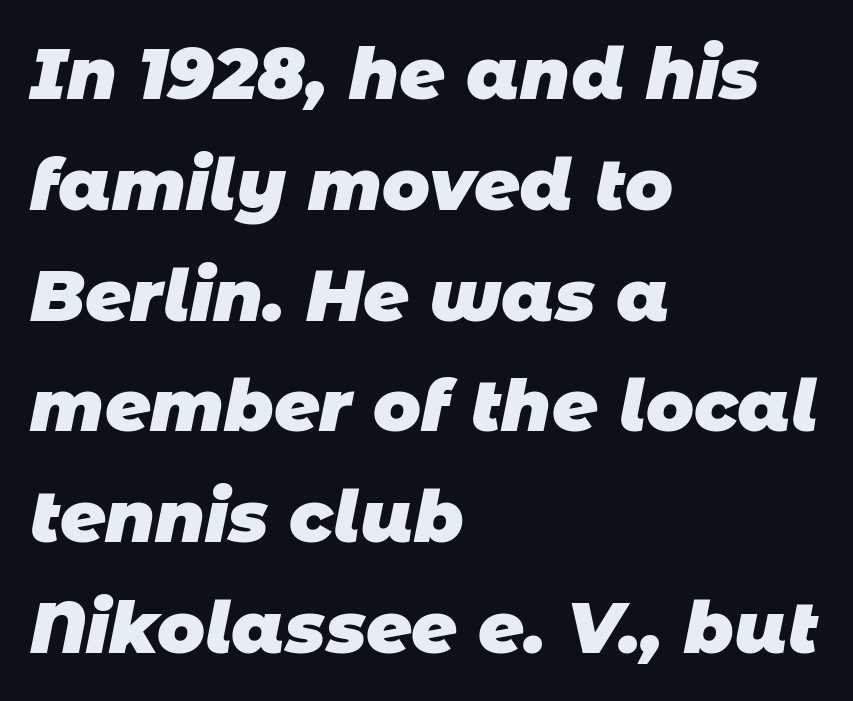
This sample uses plain, unmodified letter spacing. Any mark beneath the type? The region is blank. Strokes here are thick enough to call this a true bold. What kind of face is this? One without serifs — a sans.
